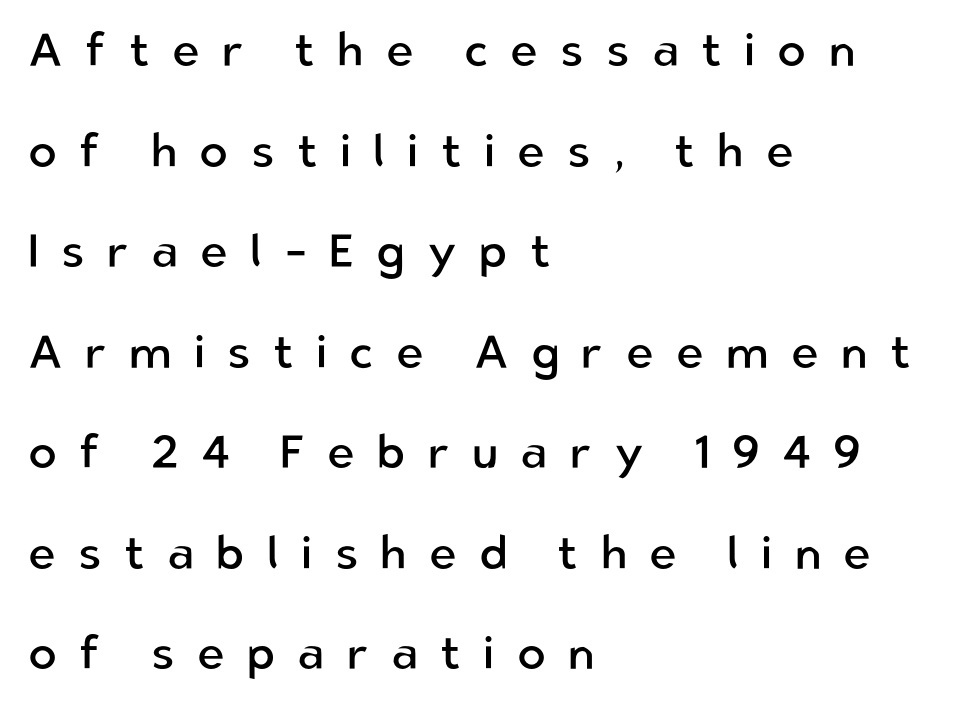
Quick note: interline space is abundant. Every stem runs plumb, perpendicular to the baseline. Grotesque or geometric, the face here clearly has no serifs. The letters advance in unequal steps, a hallmark of proportional type. Is this a heavy cut? Hardly; it is regular or lighter. A clean baseline with only descenders dipping below it.
